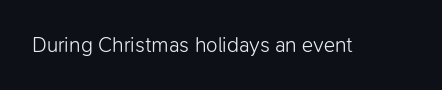
The image shows 21 px text type, upright; set normal letter spacing, not underlined.
